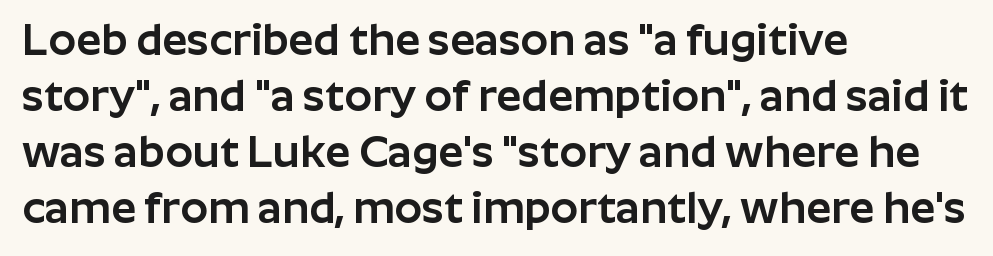
The letters advance in unequal steps, a hallmark of proportional type. The passage shown has conventional tracking throughout. Letterform terminals end flat and unadorned throughout the passage. Descender tails drop into unmarked territory. In terms of leading, this rendering sits right in the middle.
